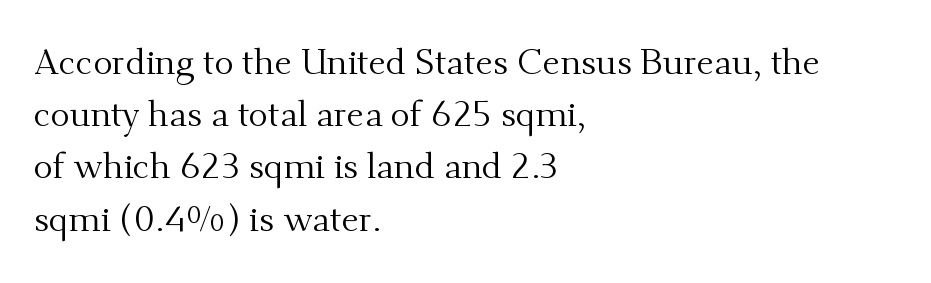
{"serif": "yes", "italic": "no", "bold": "no", "weight": "regular", "width": "normal", "stroke_contrast": "medium", "x_height": "small", "monospaced": "no", "underline": "no", "align": "left", "line_spacing": "normal", "line_spacing_ratio": 1.45, "letter_spacing": "normal", "letter_spacing_em": 0.0, "glyph_px": 36}
